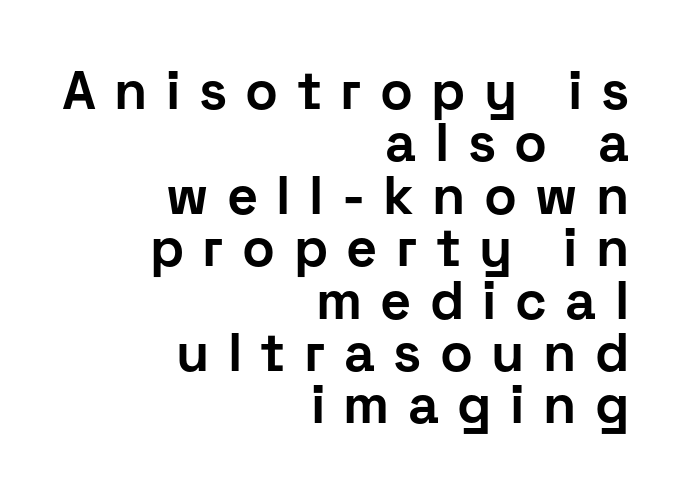
The image shows 54 px bold sans-serif type, upright; set right-aligned, tight line spacing (0.97x), unusually wide letter spacing (+0.34 em), not underlined; low stroke contrast and a medium x-height.
